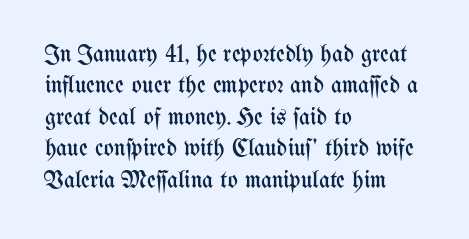
The image shows 24 px text type, upright; set left-aligned, normal line spacing (1.31x), normal letter spacing, not underlined.
